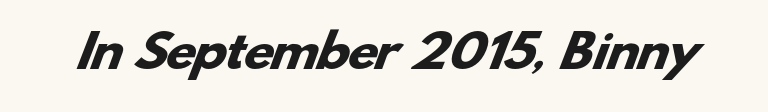
The image shows 44 px heavy, wide sans-serif type; set normal letter spacing, not underlined; low stroke contrast and a small x-height.
